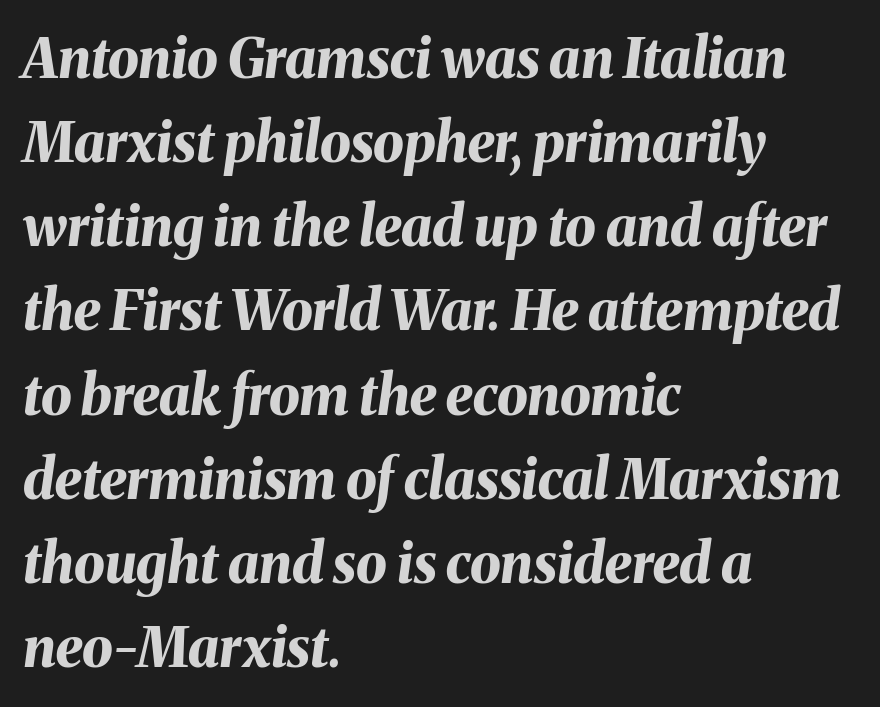
{"italic": "yes", "lean": "right", "slant_degrees": 8, "bold": "yes", "weight": "bold", "width": "normal", "stroke_contrast": "medium", "x_height": "medium", "monospaced": "no", "underline": "no", "align": "left", "line_spacing": "normal", "line_spacing_ratio": 1.53, "letter_spacing": "normal", "letter_spacing_em": 0.0, "glyph_px": 55}
